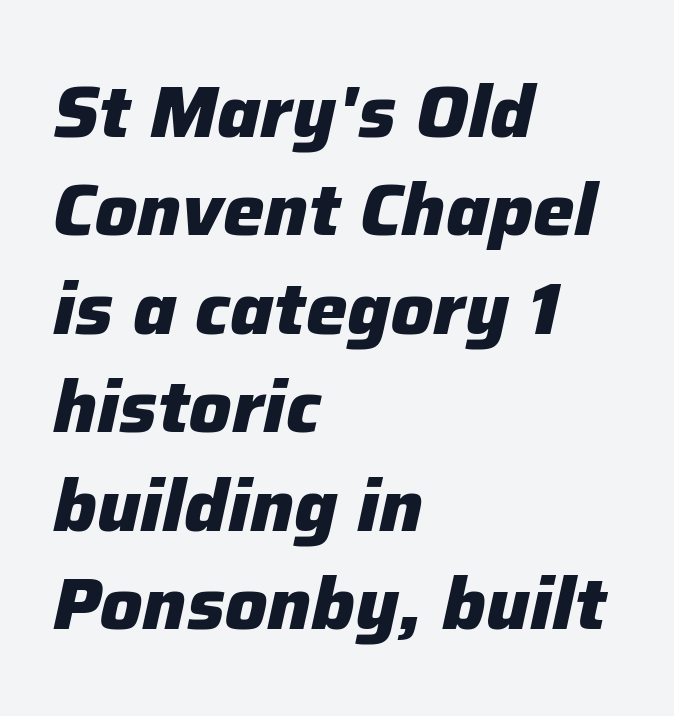
The image shows 74 px heavy type, italic (leaning right); set left-aligned, normal line spacing (1.33x), normal letter spacing, not underlined; low stroke contrast and a medium x-height.
